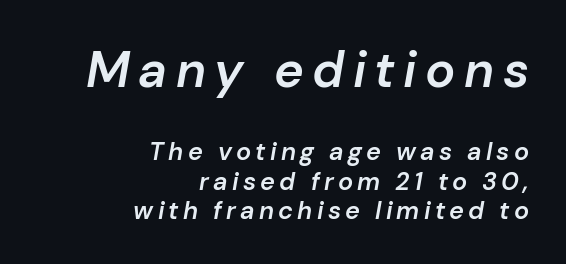
Q: Is the text bold? A: Semi-bold.
Q: Is the text italic (slanted)? A: Yes, it leans right by about 10 degrees.
Q: Is the text underlined? A: No.
Q: How is the paragraph aligned? A: Right-aligned.
Q: Which block of text is set in a larger size, the first (top) or the second (bottom)? A: The first (top) one.
Q: Width (condensed, normal, or wide)? A: Normal.
Q: Stroke contrast? A: Low.
Q: x-height? A: Medium.
Q: Monospaced? A: No.
